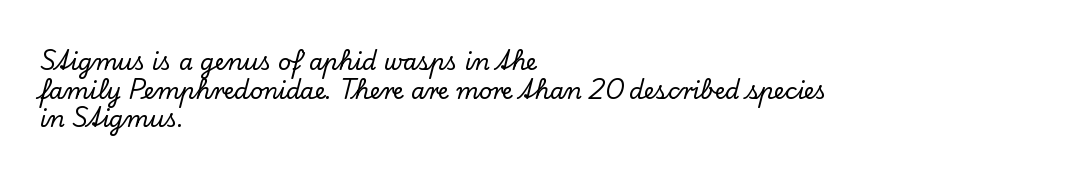
The image shows 23 px text type; set left-aligned, line spacing 1.24x, normal letter spacing, not underlined.
